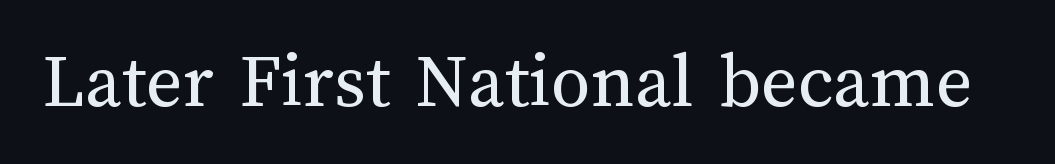
The image shows 79 px regular-weight type, upright; set normal letter spacing, not underlined; medium stroke contrast and a medium x-height.
